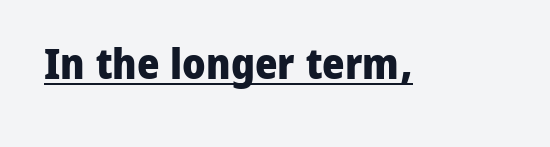
Weight: bold. Emphasis is given by a line drawn under the lettering. Short note: letters normally spaced. The passage shown is typeset with a sans-serif family. Note the varied advance widths — an 'i' is clearly narrower than an 'm'.
